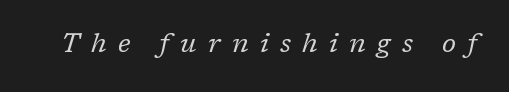
Would a proofreader flag this as italicized? Yes. Anything drawn beneath the words? Only blank space. Compared with a typical body face, this is equally light or lighter still. This rendering widens character spacing well past its baseline value.
